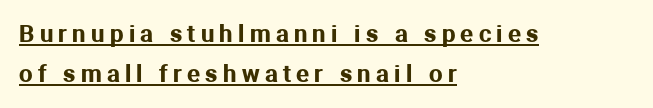
Q: Is the text italic (slanted)? A: No, it is upright.
Q: Is the text underlined? A: Yes.
Q: How is the paragraph aligned? A: Left-aligned.
Q: Is the spacing between letters normal or unusually wide? A: Unusually wide.
Q: Is the spacing between lines tight, normal or loose? A: Normal.
